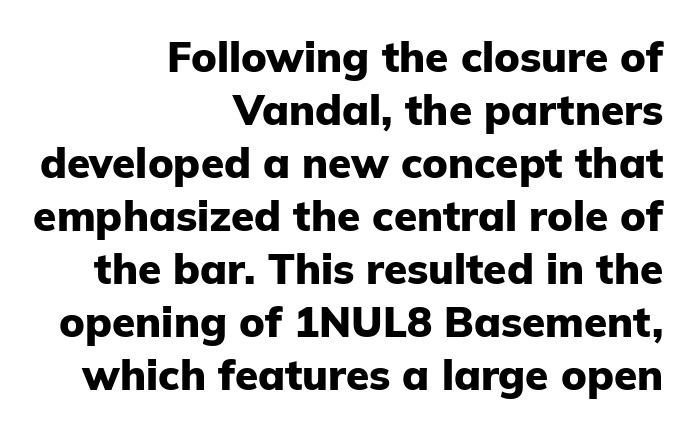
The image shows 42 px heavy sans-serif type, upright; set right-aligned, normal line spacing (1.26x), normal letter spacing, not underlined; low stroke contrast and a medium x-height.
